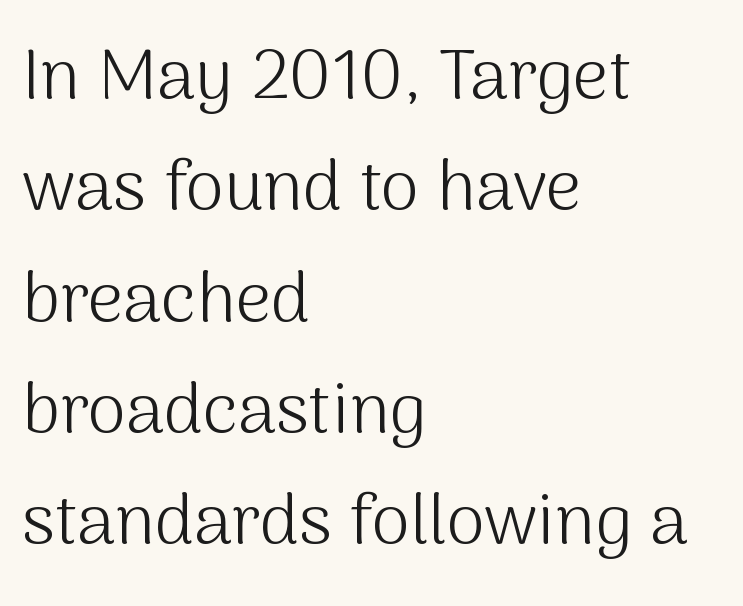
The image shows 70 px light sans-serif type, upright; set left-aligned, normal line spacing (1.59x), normal letter spacing, not underlined; medium stroke contrast and a medium x-height.
